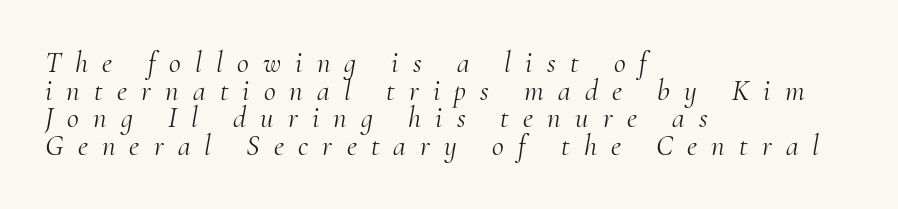
The image shows 29 px light serif type, italic (leaning right); set left-aligned, tight line spacing (0.95x), unusually wide letter spacing (+0.49 em), not underlined; medium stroke contrast and a small x-height.
